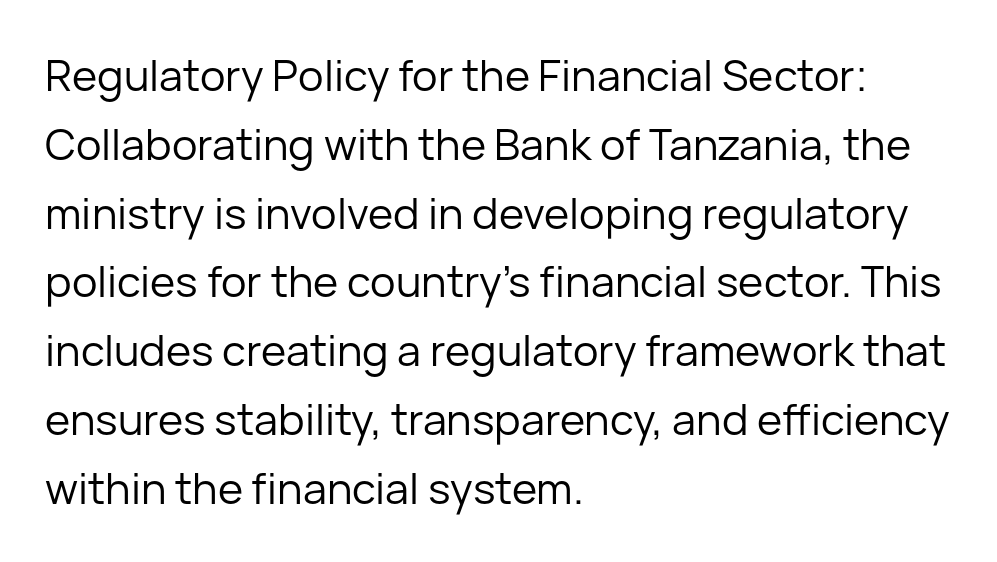
{"serif": "no", "italic": "no", "bold": "no", "weight": "regular", "width": "normal", "stroke_contrast": "low", "x_height": "medium", "monospaced": "no", "underline": "no", "align": "left", "line_spacing": "normal", "line_spacing_ratio": 1.6, "letter_spacing": "normal", "letter_spacing_em": 0.0, "glyph_px": 43}
